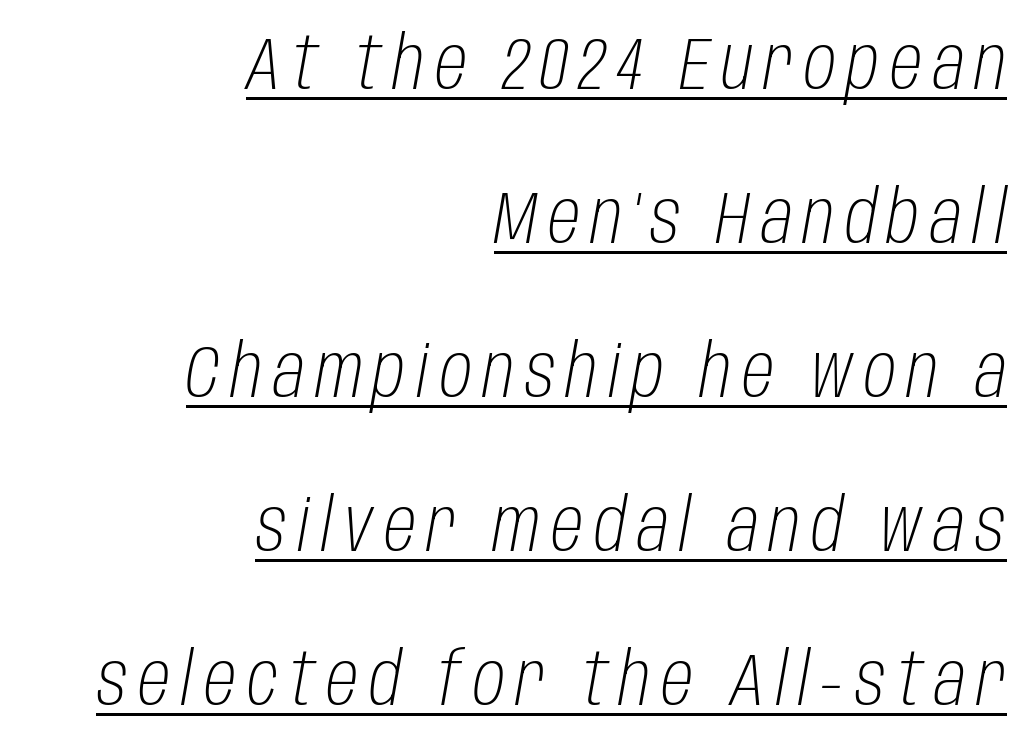
{"italic": "yes", "lean": "right", "slant_degrees": 10, "bold": "no", "weight": "light", "width": "condensed", "stroke_contrast": "low", "x_height": "large", "monospaced": "no", "underline": "yes", "align": "right", "line_spacing": "loose", "line_spacing_ratio": 2.11, "glyph_px": 73}
